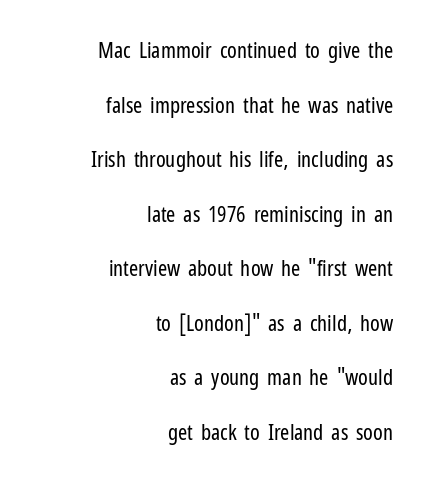
If you drew a ruler down the right edge, every line would touch it. Characters remain perfectly vertical along every line. The words here are not underlined. Baseline-to-baseline distance is far greater than the letter height.
